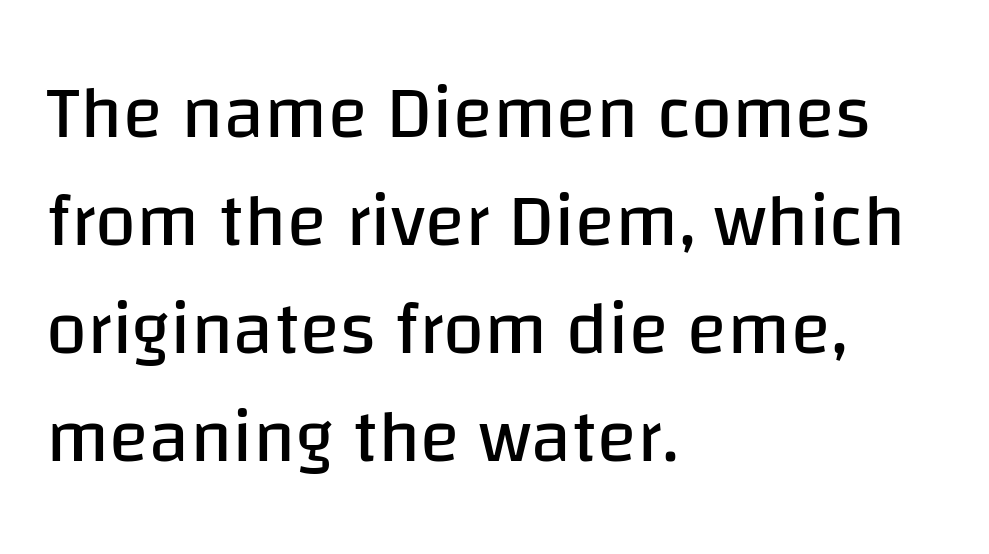
The space beneath each line is pristine and unruled. These lines stack with their left ends in a neat column. Each stroke keeps to a modest, everyday thickness or less. Note the varied advance widths — an 'i' is clearly narrower than an 'm'. Serifs: no, the terminals of the letterforms are clean.
